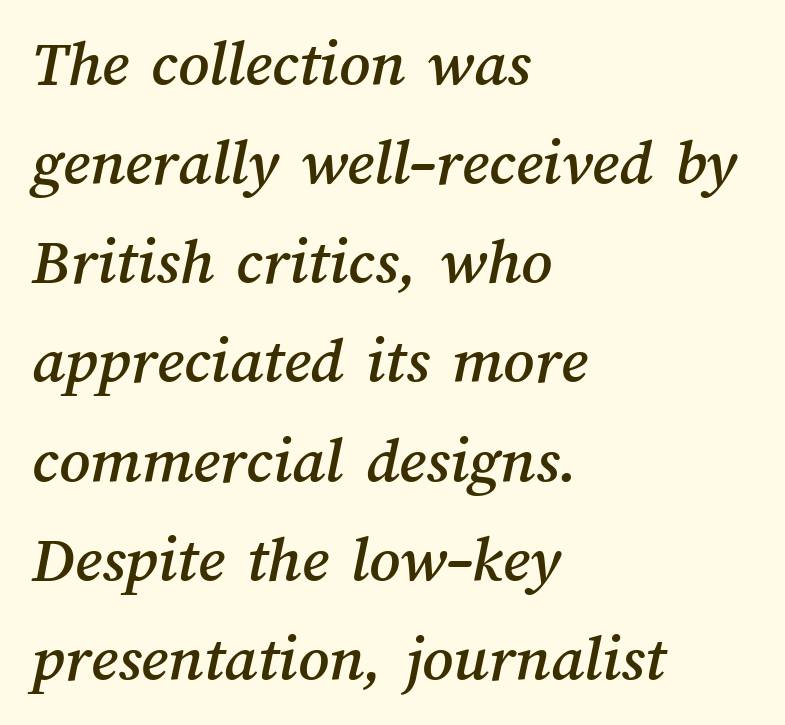
The image shows 67 px text type; set left-aligned, normal line spacing (1.48x), normal letter spacing, not underlined; medium stroke contrast and a medium x-height.
